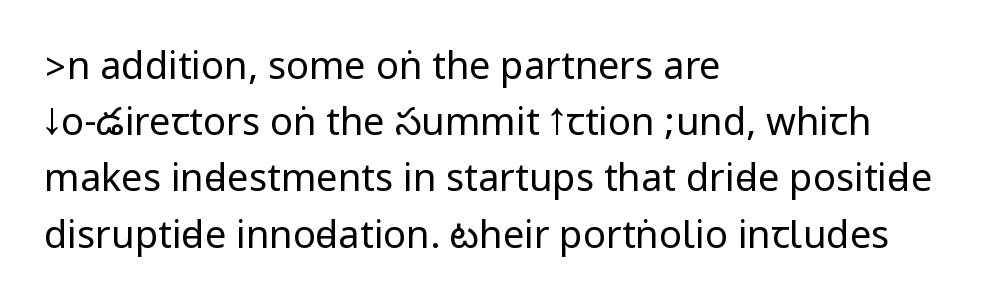
{"serif": "no", "italic": "no", "bold": "no", "weight": "regular", "width": "condensed", "stroke_contrast": "low", "underline": "no", "align": "left", "line_spacing": "normal", "line_spacing_ratio": 1.48, "letter_spacing": "normal", "letter_spacing_em": 0.0, "glyph_px": 38}
